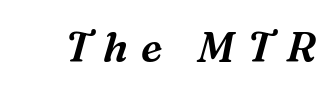
{"serif": "yes", "italic": "yes", "lean": "right", "slant_degrees": 16, "width": "normal", "stroke_contrast": "medium", "x_height": "medium", "monospaced": "no", "underline": "no", "letter_spacing": "wide", "letter_spacing_em": 0.31, "glyph_px": 42}
